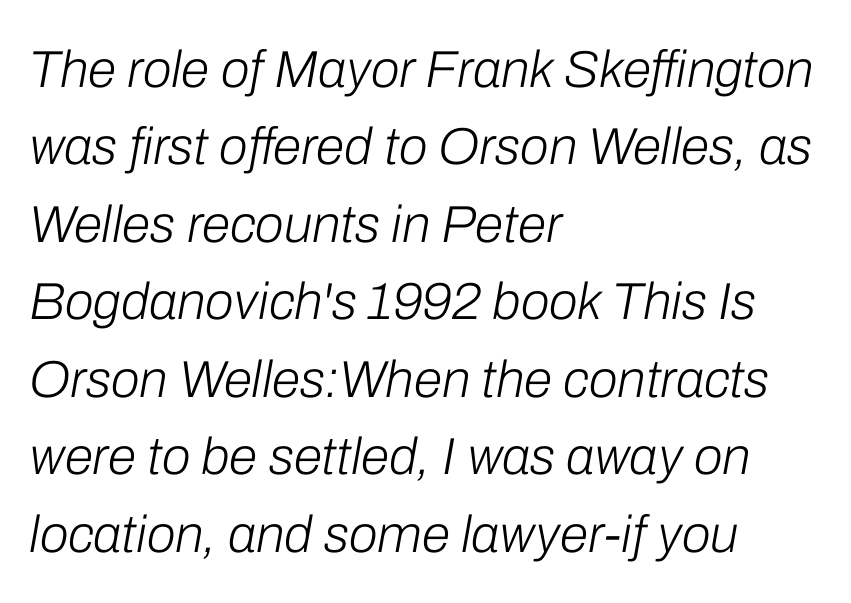
{"italic": "yes", "lean": "right", "slant_degrees": 10, "bold": "no", "weight": "light", "width": "normal", "stroke_contrast": "low", "x_height": "medium", "monospaced": "no", "underline": "no", "align": "left", "line_spacing": "normal", "line_spacing_ratio": 1.49, "letter_spacing": "normal", "letter_spacing_em": 0.0, "glyph_px": 52}
